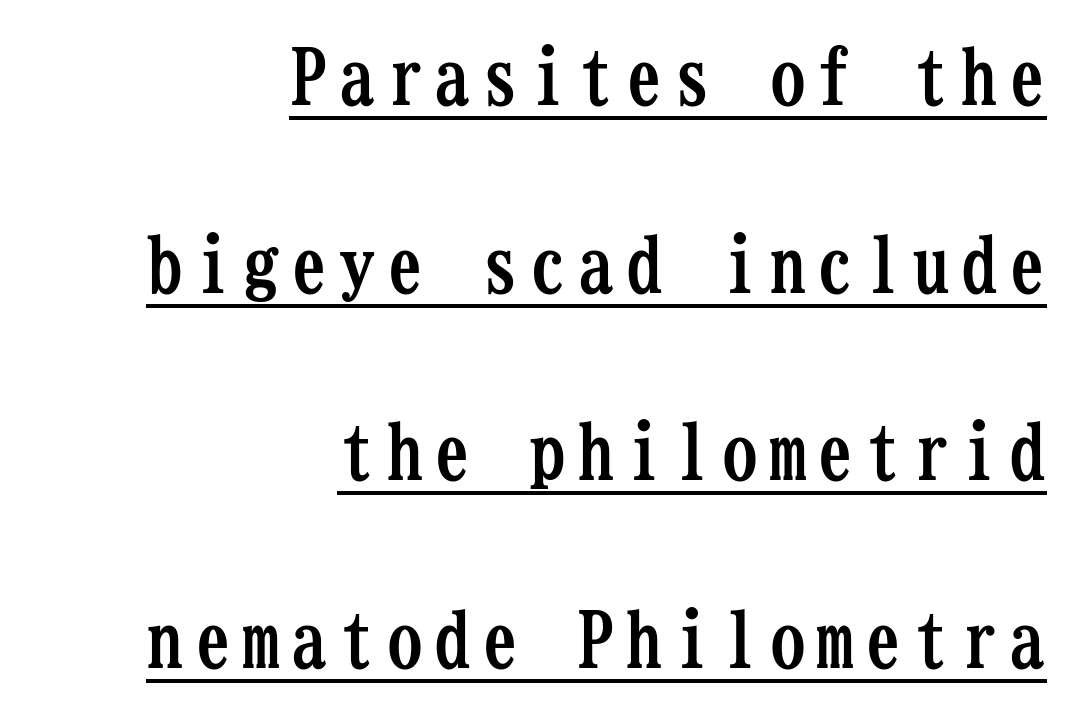
The sample's only ornament is a line tracing under the words. Think of a typewriter: that constant character pitch is what you see here. A full-strength bold gives these letters their thick strokes. The lines are quadded right. The letters stand straight up with perfectly vertical stems. Compared with typical paragraphs, the rows here are farther apart.
